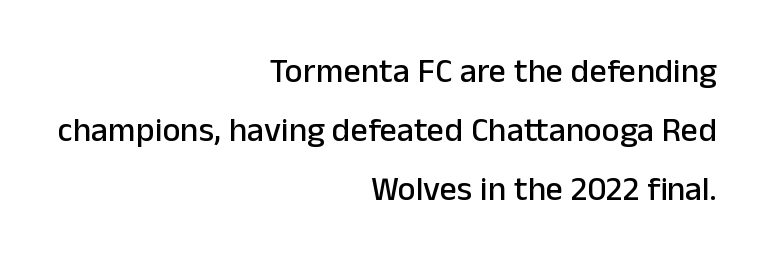
Q: Is the text italic (slanted)? A: No, it is upright.
Q: Is the typeface a serif or a sans-serif typeface? A: Sans-serif.
Q: Is the text underlined? A: No.
Q: How is the paragraph aligned? A: Right-aligned.
Q: Is the spacing between letters normal or unusually wide? A: Normal.
Q: Width (condensed, normal, or wide)? A: Normal.
Q: Stroke contrast? A: Low.
Q: x-height? A: Medium.
Q: Monospaced? A: No.
